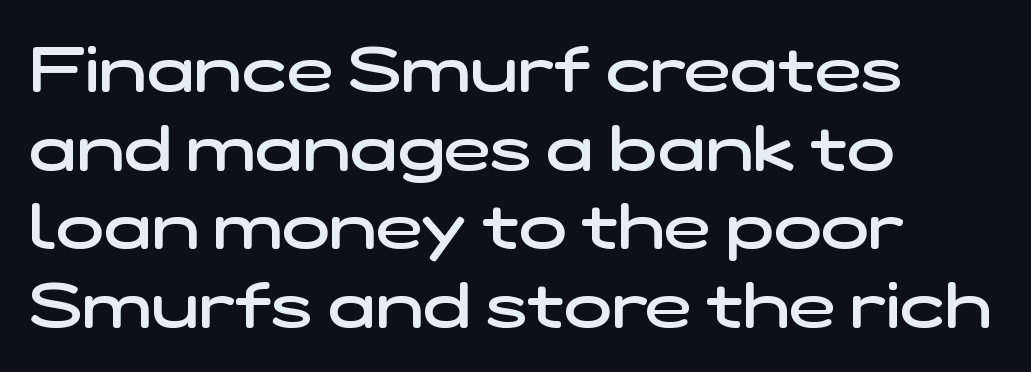
The image shows 63 px semibold, wide sans-serif type; set left-aligned, normal line spacing (1.25x), normal letter spacing, not underlined; low stroke contrast and a medium x-height.
